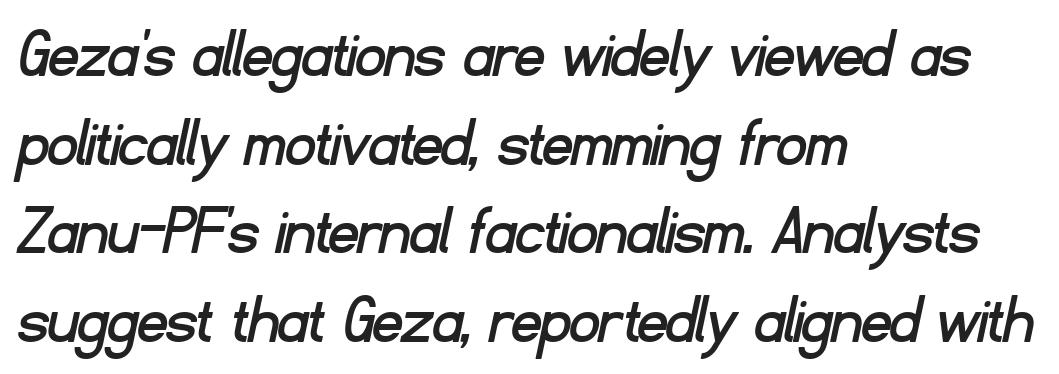
Think of a printed novel: that variable character pitch is what you see here. The designer went with a sans here, leaving each stem footless. Nobody touched the tracking dial on this one. Lines of text with bare space underneath. The compositor pushed each line to the left boundary.
